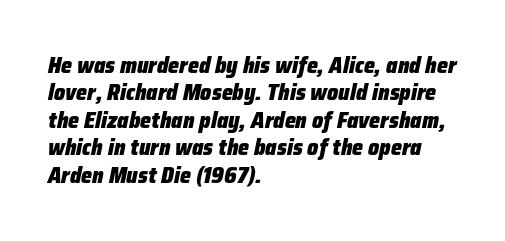
{"italic": "yes", "lean": "right", "slant_degrees": 12, "bold": "yes", "underline": "no", "align": "left", "line_spacing": "normal", "line_spacing_ratio": 1.25, "letter_spacing": "normal", "letter_spacing_em": 0.0, "glyph_px": 22}
